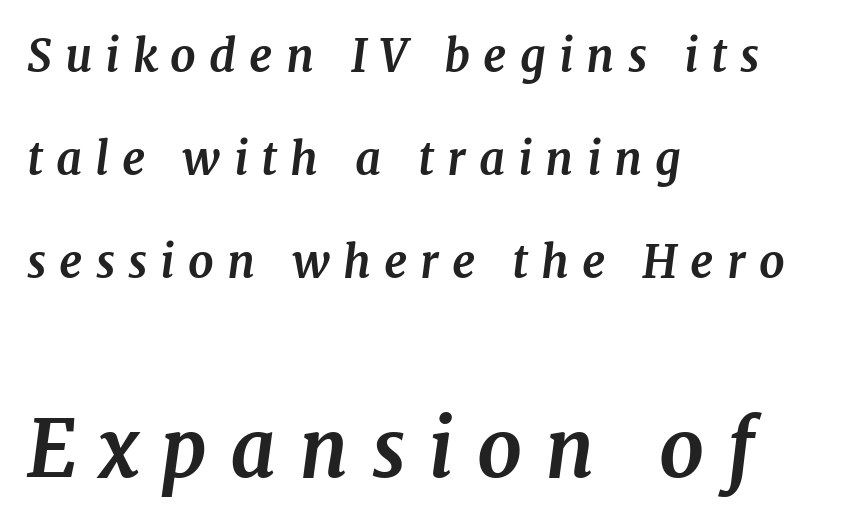
The image shows 79 px bold serif type, italic (leaning right); set left-aligned, loose line spacing (2.29x), unusually wide letter spacing (+0.29 em), not underlined; the second (bottom) block is 1.76x larger; medium stroke contrast and a medium x-height.
